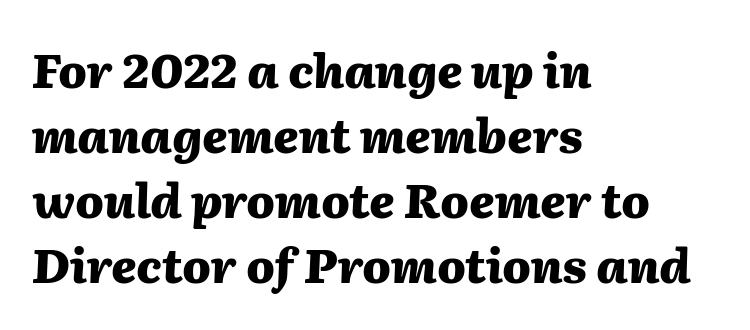
Q: Is the text bold? A: Yes.
Q: Is the text italic (slanted)? A: Yes, it leans right by about 2 degrees.
Q: Is the text underlined? A: No.
Q: How is the paragraph aligned? A: Left-aligned.
Q: Is the spacing between letters normal or unusually wide? A: Normal.
Q: Is the spacing between lines tight, normal or loose? A: Normal.
Q: Width (condensed, normal, or wide)? A: Normal.
Q: Stroke contrast? A: Medium.
Q: x-height? A: Medium.
Q: Monospaced? A: No.
